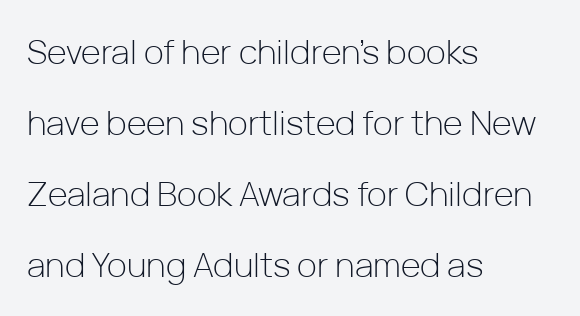
Q: Is the text bold? A: No.
Q: Is the text italic (slanted)? A: No, it is upright.
Q: Is the typeface a serif or a sans-serif typeface? A: Sans-serif.
Q: Is the text underlined? A: No.
Q: How is the paragraph aligned? A: Left-aligned.
Q: Is the spacing between letters normal or unusually wide? A: Normal.
Q: Is the spacing between lines tight, normal or loose? A: Loose.
Q: Width (condensed, normal, or wide)? A: Normal.
Q: Stroke contrast? A: Low.
Q: x-height? A: Medium.
Q: Monospaced? A: No.
